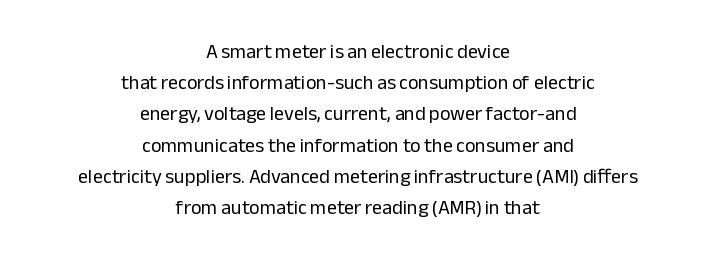
Q: Is the text bold? A: No.
Q: Is the text italic (slanted)? A: No, it is upright.
Q: Is the text underlined? A: No.
Q: How is the paragraph aligned? A: Centered.
Q: Is the spacing between letters normal or unusually wide? A: Normal.
Q: Is the spacing between lines tight, normal or loose? A: Normal.
